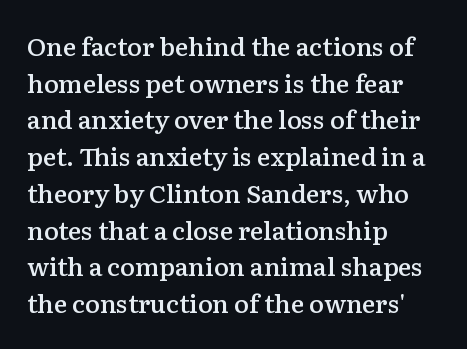
{"italic": "no", "bold": "semi", "underline": "no", "align": "left", "line_spacing": "normal", "line_spacing_ratio": 1.47, "letter_spacing": "normal", "letter_spacing_em": 0.0, "glyph_px": 25}
